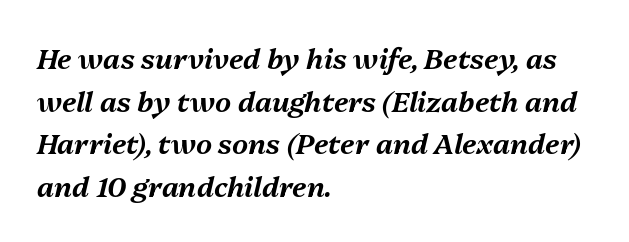
{"italic": "yes", "lean": "right", "slant_degrees": 13, "width": "normal", "stroke_contrast": "medium", "x_height": "medium", "monospaced": "no", "underline": "no", "align": "left", "line_spacing": "normal", "line_spacing_ratio": 1.52, "letter_spacing": "normal", "letter_spacing_em": 0.0, "glyph_px": 28}
